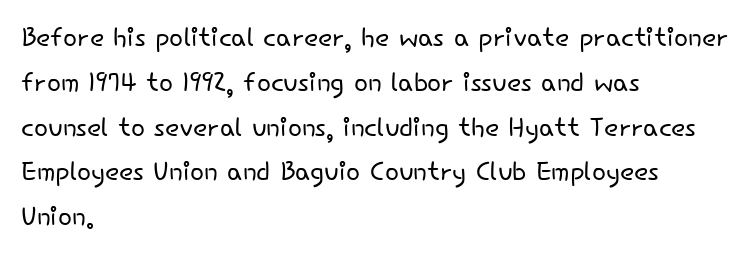
Q: Is the text bold? A: No.
Q: Is the text italic (slanted)? A: No, it is upright.
Q: Is the typeface a serif or a sans-serif typeface? A: Sans-serif.
Q: Is the text underlined? A: No.
Q: How is the paragraph aligned? A: Left-aligned.
Q: Is the spacing between letters normal or unusually wide? A: Normal.
Q: Width (condensed, normal, or wide)? A: Normal.
Q: Stroke contrast? A: Low.
Q: x-height? A: Small.
Q: Monospaced? A: No.
